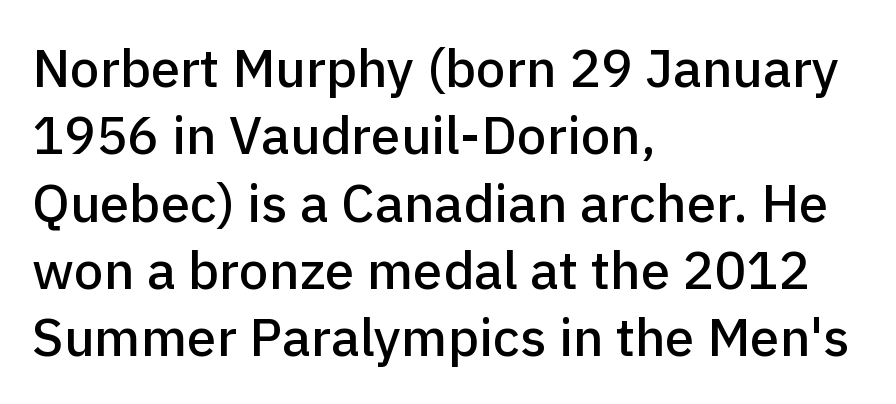
Q: Is the text italic (slanted)? A: No, it is upright.
Q: Is the typeface a serif or a sans-serif typeface? A: Sans-serif.
Q: Is the text underlined? A: No.
Q: How is the paragraph aligned? A: Left-aligned.
Q: Is the spacing between letters normal or unusually wide? A: Normal.
Q: Is the spacing between lines tight, normal or loose? A: Normal.
Q: Width (condensed, normal, or wide)? A: Normal.
Q: Stroke contrast? A: Low.
Q: x-height? A: Medium.
Q: Monospaced? A: No.
